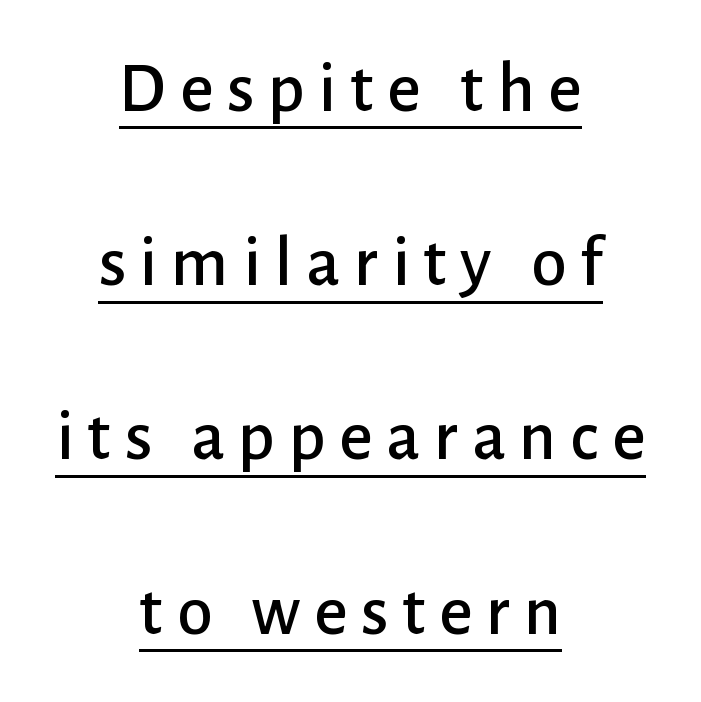
Q: Is the text italic (slanted)? A: No, it is upright.
Q: Is the typeface a serif or a sans-serif typeface? A: Sans-serif.
Q: Is the text underlined? A: Yes.
Q: How is the paragraph aligned? A: Centered.
Q: Is the spacing between lines tight, normal or loose? A: Loose.
Q: Width (condensed, normal, or wide)? A: Normal.
Q: Stroke contrast? A: Low.
Q: x-height? A: Medium.
Q: Monospaced? A: No.
